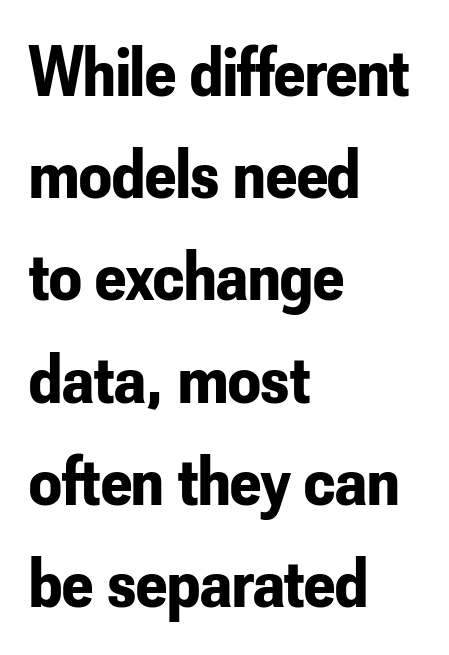
Left-aligned paragraph, ragged on the right. Note: no serifs on the glyphs. Just letters on the line, the space beneath them empty. The face used here has the dense, thick strokes of a bold.
